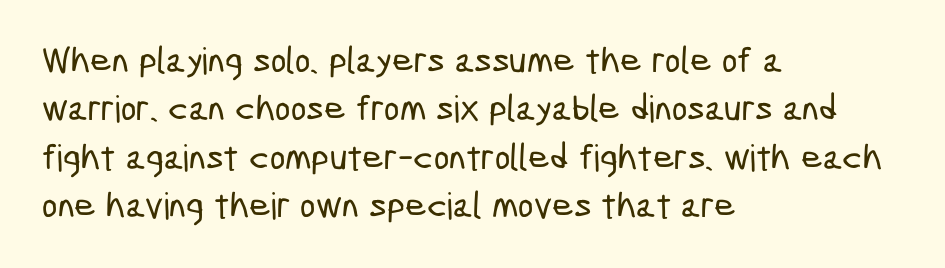
Are there feet on the stems? There aren't — it's a sans. Whoever set this chose a conventional vertical rhythm. The string is rendered with underlining switched off. Each letter keeps its own natural width here, so spacing adapts to shape.
